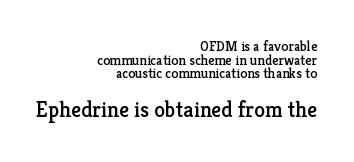
Q: Is the text italic (slanted)? A: No, it is upright.
Q: Is the text underlined? A: No.
Q: How is the paragraph aligned? A: Right-aligned.
Q: Is the spacing between letters normal or unusually wide? A: Normal.
Q: Is the spacing between lines tight, normal or loose? A: Tight.
Q: Which block of text is set in a larger size, the first (top) or the second (bottom)? A: The second (bottom) one.
